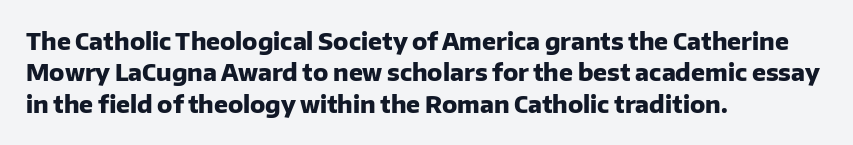
The image shows 23 px bold type, upright; set left-aligned, normal line spacing (1.36x), normal letter spacing, not underlined.
